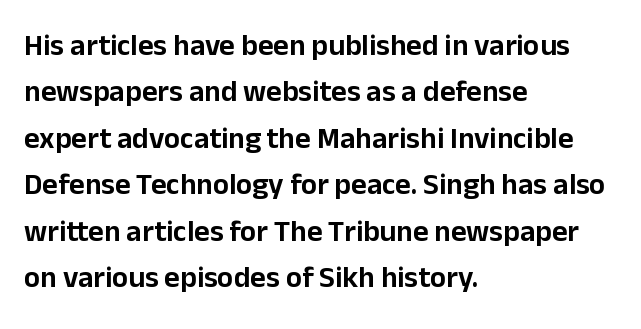
{"serif": "no", "italic": "no", "width": "normal", "stroke_contrast": "low", "x_height": "medium", "monospaced": "no", "underline": "no", "align": "left", "line_spacing": "normal", "line_spacing_ratio": 1.55, "letter_spacing": "normal", "letter_spacing_em": 0.0, "glyph_px": 30}
